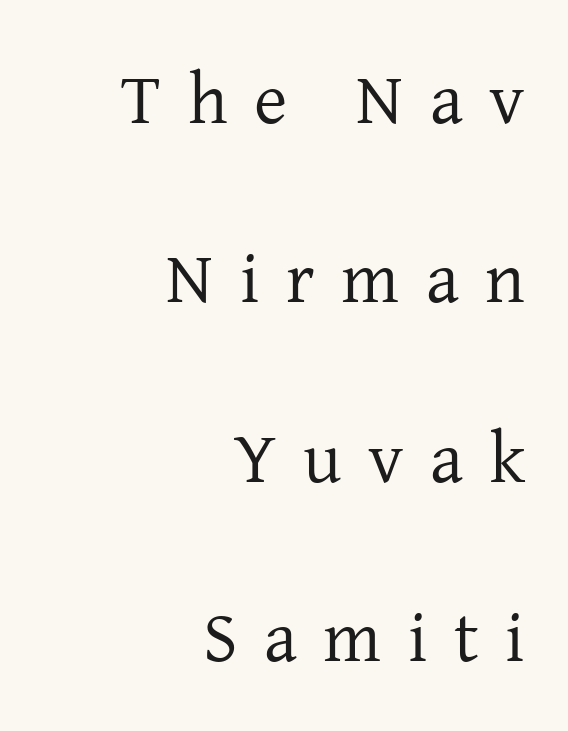
Q: Is the text bold? A: No.
Q: Is the text italic (slanted)? A: No, it is upright.
Q: Is the typeface a serif or a sans-serif typeface? A: Serif.
Q: Is the text underlined? A: No.
Q: How is the paragraph aligned? A: Right-aligned.
Q: Is the spacing between letters normal or unusually wide? A: Unusually wide.
Q: Is the spacing between lines tight, normal or loose? A: Loose.
Q: Width (condensed, normal, or wide)? A: Normal.
Q: Stroke contrast? A: Low.
Q: x-height? A: Medium.
Q: Monospaced? A: No.
